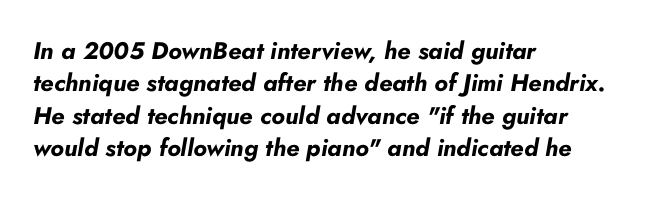
Q: Is the text bold? A: Yes.
Q: Is the text italic (slanted)? A: Yes, it leans right by about 10 degrees.
Q: Is the text underlined? A: No.
Q: How is the paragraph aligned? A: Left-aligned.
Q: Is the spacing between letters normal or unusually wide? A: Normal.
Q: Is the spacing between lines tight, normal or loose? A: Normal.
